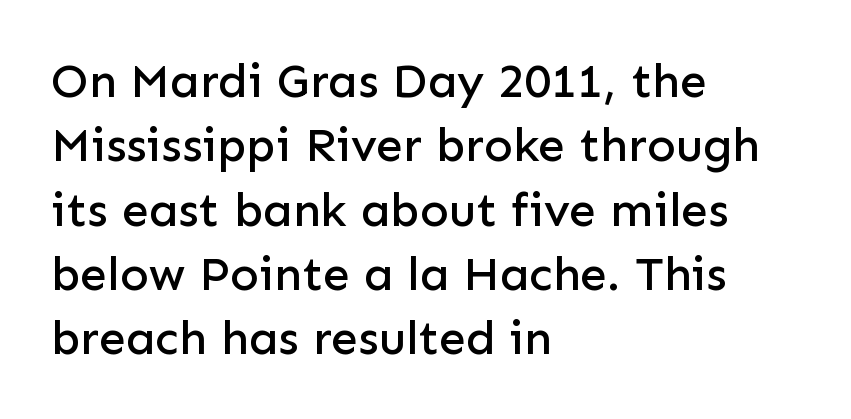
The image shows 48 px sans-serif type, upright; set left-aligned, normal line spacing (1.34x), normal letter spacing, not underlined; low stroke contrast and a medium x-height.
